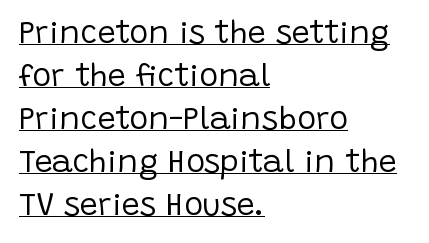
The image shows 32 px regular-weight sans-serif type, upright; set left-aligned, normal line spacing (1.34x), normal letter spacing, underlined; low stroke contrast and a large x-height.
